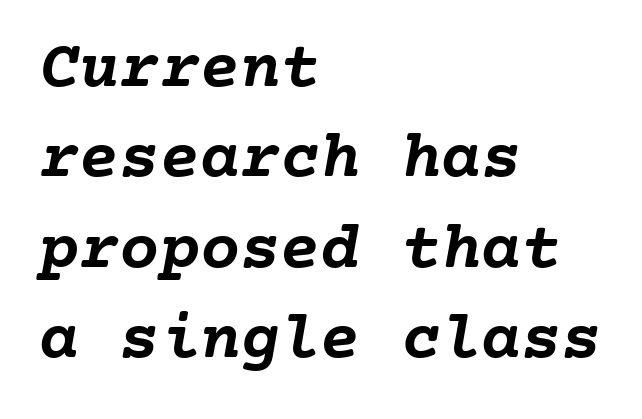
The baseline area is clear. Vertically, the passage feels balanced, rows spaced as you'd expect. Layout note: lines flush left. The passage shown is typed in a monospace face where columns stay perfectly aligned.
